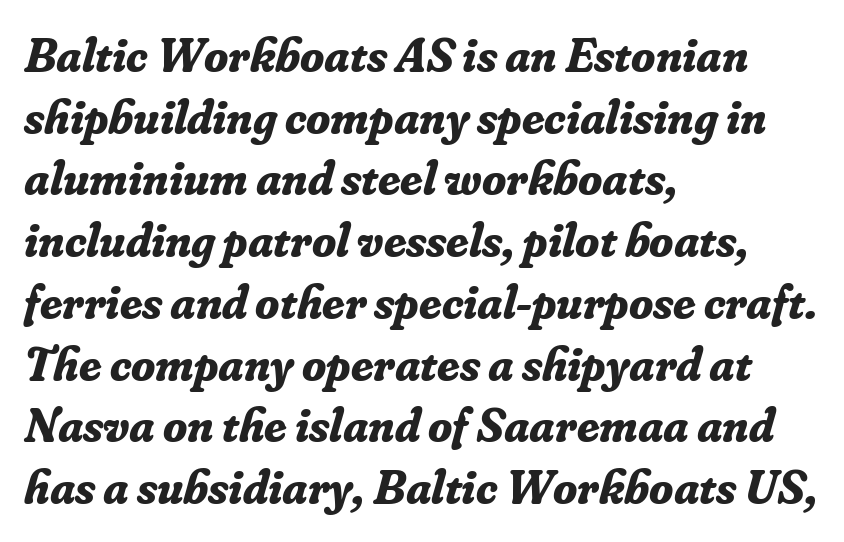
Underlining? Definitely not there. Font category for this specimen: serif. Looks like regular typesetting: each glyph gets only the width it needs. The axis of the letterforms is tilted away from vertical. Is the letter spacing exaggerated? No — it looks like the ordinary default. Baseline-to-baseline distance is the conventional proportion of letter height.
